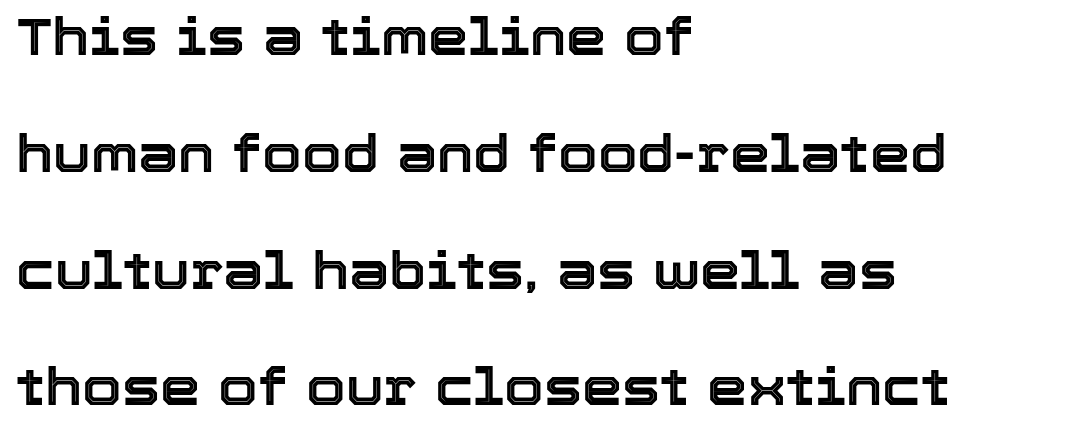
The image shows 51 px text type, upright; set left-aligned, loose line spacing (2.29x), normal letter spacing, not underlined; a medium x-height.
